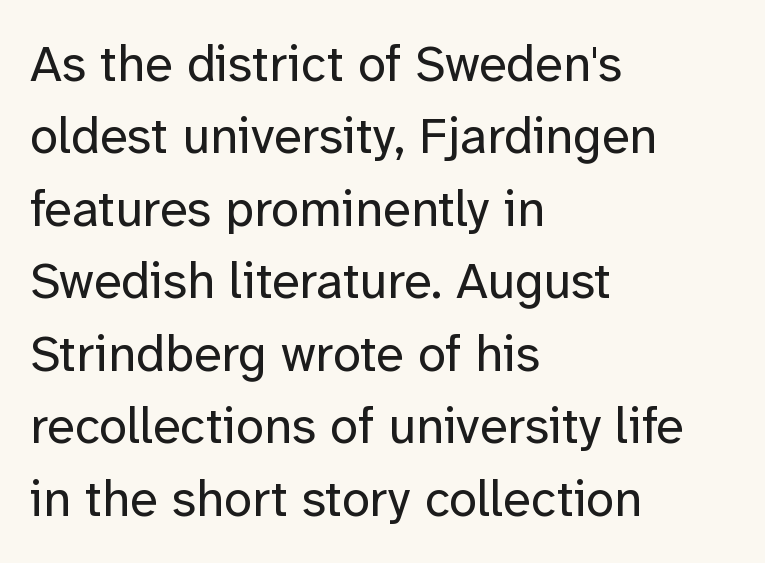
{"serif": "no", "italic": "no", "bold": "no", "weight": "regular", "width": "normal", "stroke_contrast": "low", "x_height": "medium", "monospaced": "no", "underline": "no", "align": "left", "line_spacing": "normal", "line_spacing_ratio": 1.42, "letter_spacing": "normal", "letter_spacing_em": 0.0, "glyph_px": 51}
